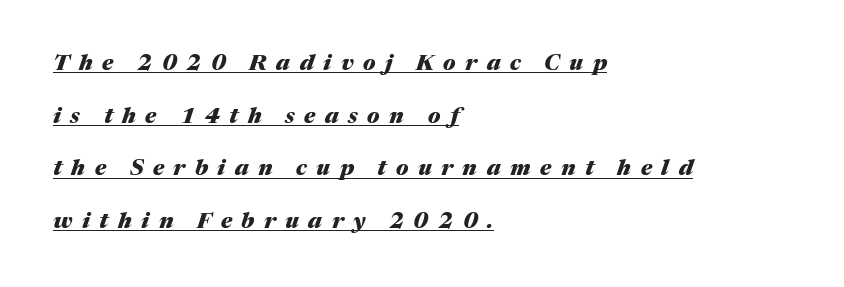
Q: Is the text bold? A: Yes.
Q: Is the text italic (slanted)? A: Yes, it leans right by about 17 degrees.
Q: Is the text underlined? A: Yes.
Q: How is the paragraph aligned? A: Left-aligned.
Q: Is the spacing between letters normal or unusually wide? A: Unusually wide.
Q: Is the spacing between lines tight, normal or loose? A: Loose.
